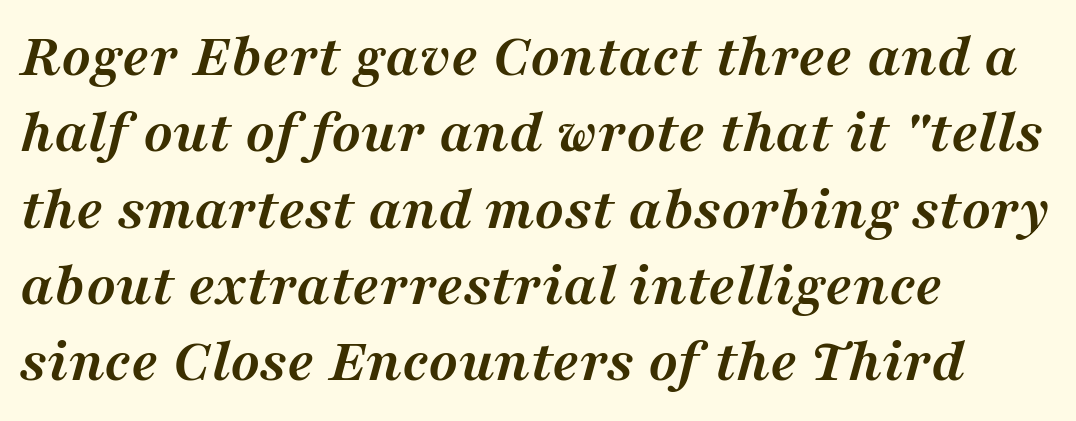
Letters rest on an invisible, unmarked baseline. Each glyph is drawn with heavy, bold strokes. Characters are canted at an angle relative to the baseline's perpendicular. Looks like regular typesetting: each glyph gets only the width it needs. Line starts are locked; line ends wander. The passage shown has conventional tracking throughout.
